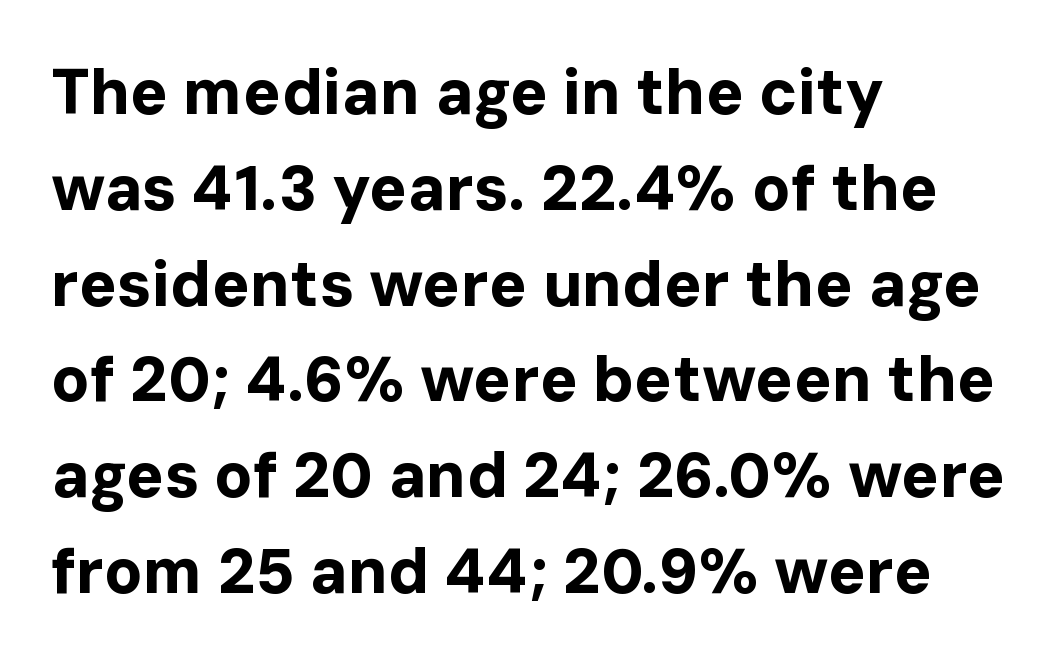
Spacing verdict: proportional, widths tailored to each character. Does the weight exceed regular? Yes, all the way to bold. Tall strokes in this sample are plumb rather than angled. Look at the bottom of the vertical strokes: they stop flat, with no serifs. Notice how descenders clear the ascenders below comfortably — that's standard leading.
